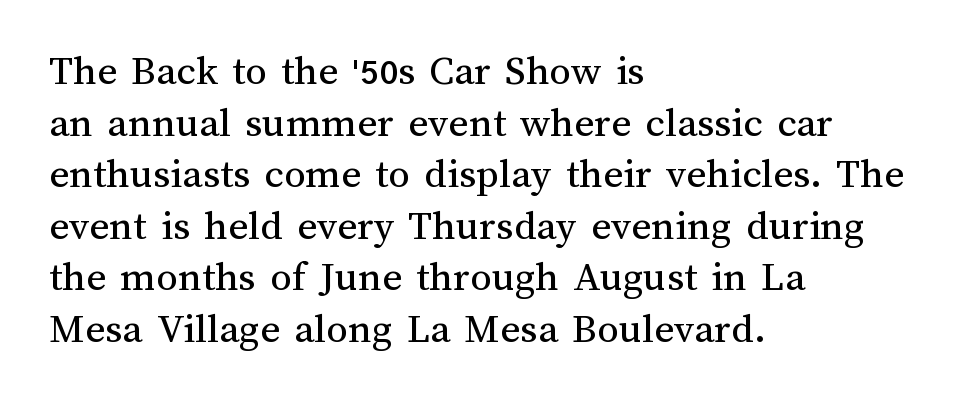
The font's upright variant was chosen for this text. The weight tops out at a normal text grade. A typesetter would call this proportional, since set widths differ per character. Characters follow at the spacing the type designer built in. The passage is arranged the way most books set body copy — flush left.
